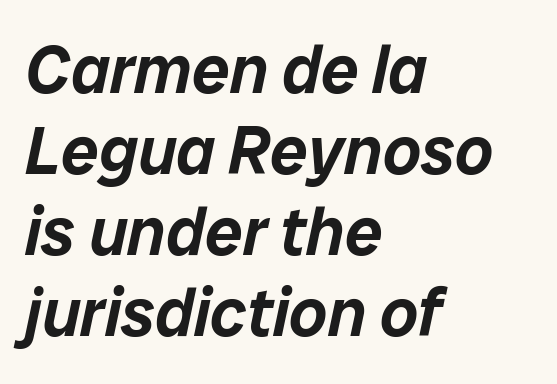
The image shows 67 px text type, italic (leaning right); set left-aligned, line spacing 1.21x, normal letter spacing, not underlined; low stroke contrast and a medium x-height.
